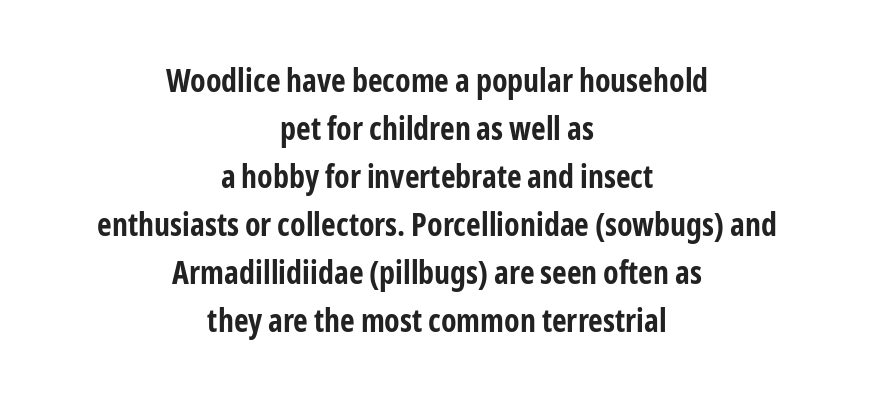
The image shows 32 px bold, condensed sans-serif type, upright; set centered, normal line spacing (1.5x), normal letter spacing, not underlined; low stroke contrast and a medium x-height.
